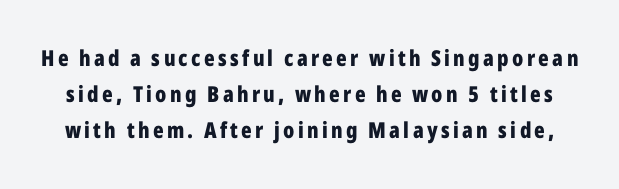
The image shows 22 px bold type, upright; set normal line spacing (1.64x), not underlined.
